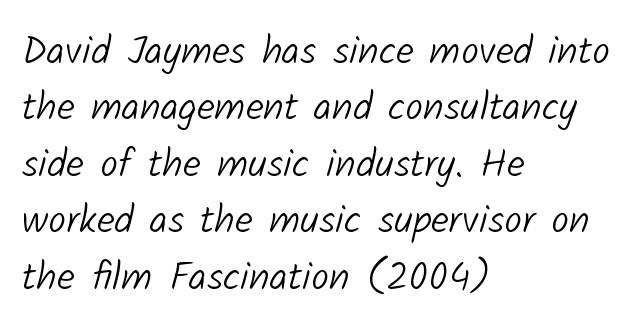
The text block is weighted toward the left margin, trailing off unevenly rightward. Each letter keeps its own natural width here, so spacing adapts to shape. Regarding serifs, this sample does without them. A typesetter would call this leading conventional body-copy spacing. The font sits on the lighter half of the weight spectrum, regular included.
